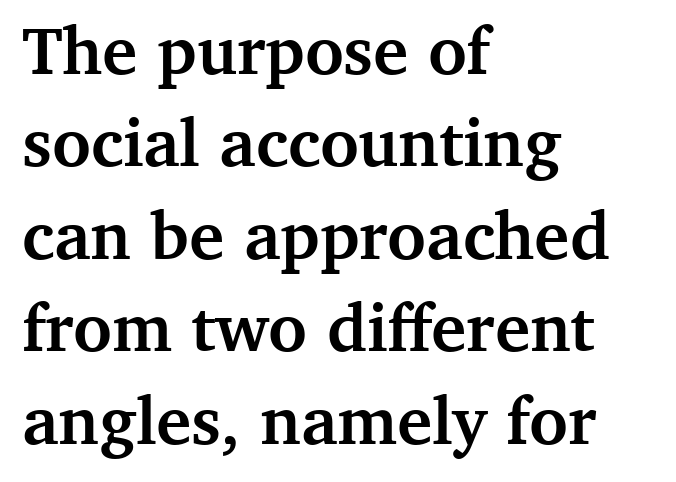
Q: Is the text bold? A: Yes.
Q: Is the text italic (slanted)? A: No, it is upright.
Q: Is the typeface a serif or a sans-serif typeface? A: Serif.
Q: Is the text underlined? A: No.
Q: How is the paragraph aligned? A: Left-aligned.
Q: Is the spacing between letters normal or unusually wide? A: Normal.
Q: Is the spacing between lines tight, normal or loose? A: Normal.
Q: Width (condensed, normal, or wide)? A: Normal.
Q: Stroke contrast? A: Medium.
Q: x-height? A: Medium.
Q: Monospaced? A: No.
